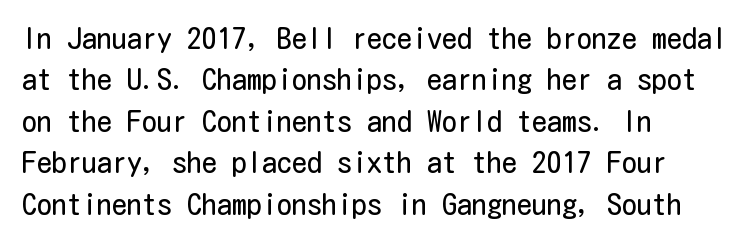
The image shows 30 px regular-weight, condensed sans-serif type, upright; set left-aligned, normal line spacing (1.38x), normal letter spacing, not underlined; low stroke contrast and a medium x-height.
